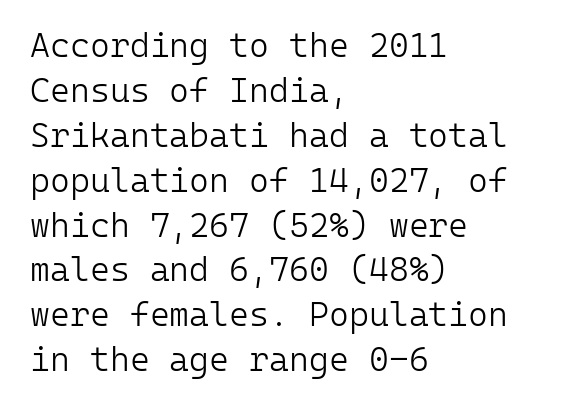
Is this a heavy cut? Hardly; it is regular or lighter. When letters stand straight like this, we call the style roman or upright. A typesetter would call this monospace, since all characters share one set width. A normal amount of white space separates one row of letters from the next. Reading down the block, your eye returns to a fixed left position each line.
